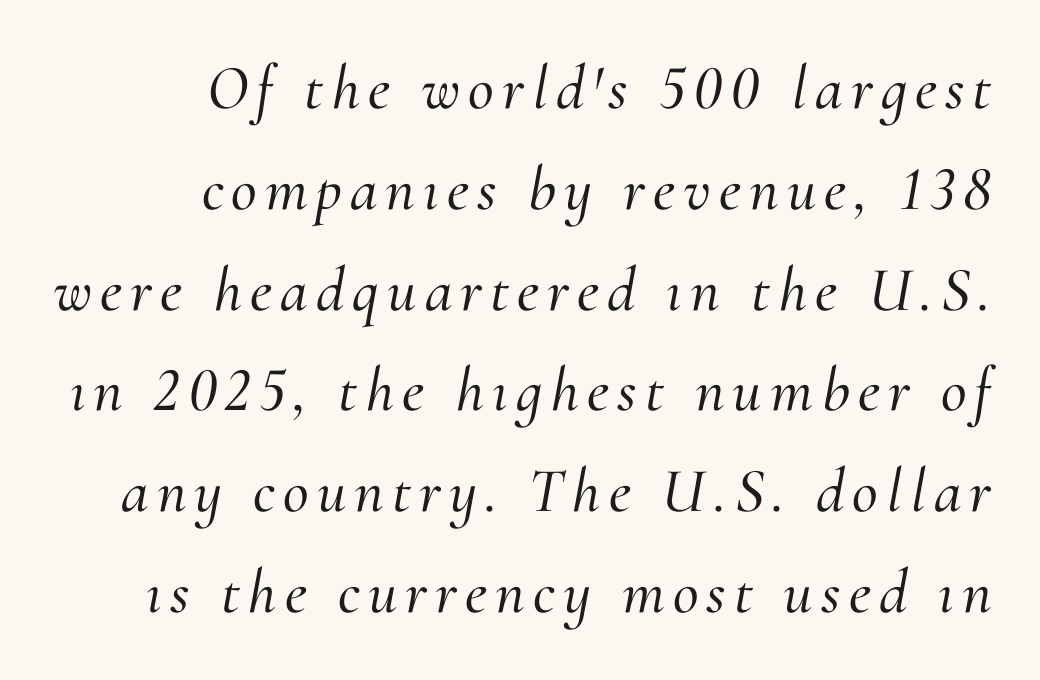
Would a proofreader flag this as italicized? Yes. Quick note: interline space is typical. Only glyphs here, with clear space below each row. A typesetter would call this proportional, since set widths differ per character. Layout note: lines flush right.
